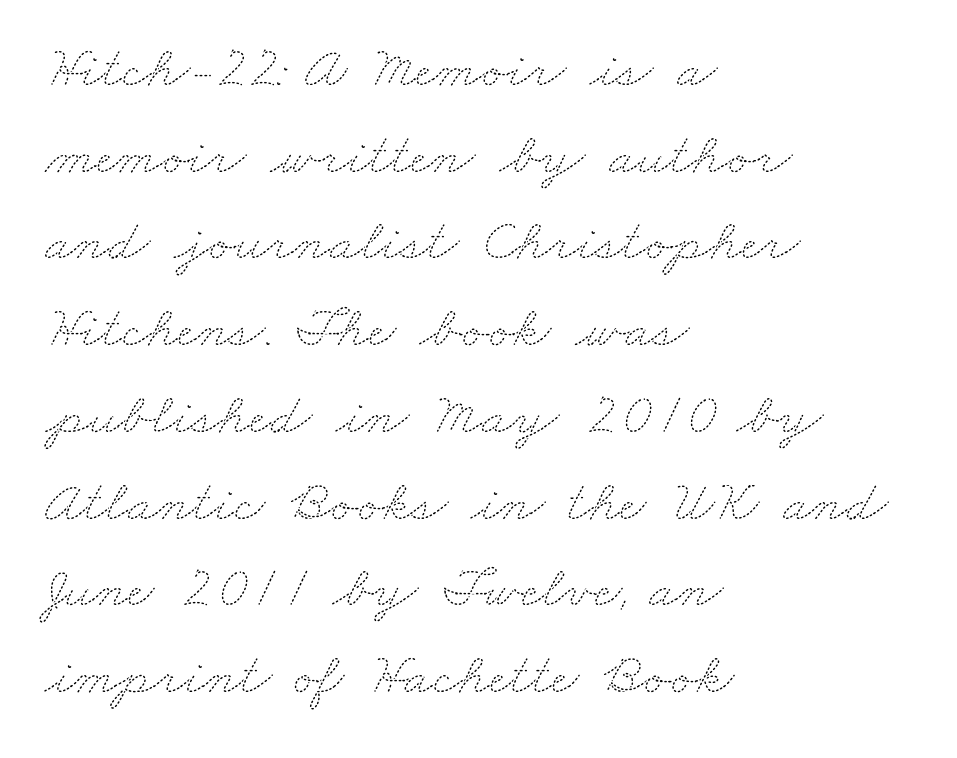
Q: Is the text bold? A: No.
Q: Is the text underlined? A: No.
Q: How is the paragraph aligned? A: Left-aligned.
Q: Is the spacing between letters normal or unusually wide? A: Normal.
Q: Is the spacing between lines tight, normal or loose? A: Normal.
Q: Width (condensed, normal, or wide)? A: Wide.
Q: Stroke contrast? A: Medium.
Q: x-height? A: Small.
Q: Monospaced? A: No.
